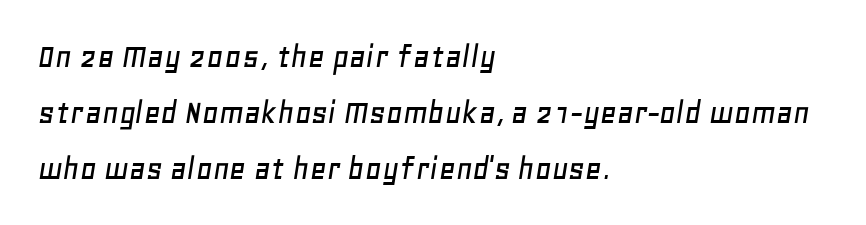
The string is rendered with underlining switched off. Tall strokes in this sample are angled rather than plumb. Alignment: flush left. These lines are rendered in a variable-pitch font.
